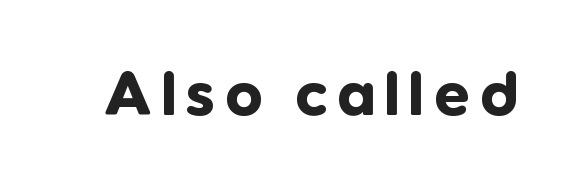
{"serif": "no", "italic": "no", "bold": "yes", "weight": "bold", "width": "normal", "stroke_contrast": "low", "x_height": "medium", "monospaced": "no", "underline": "no", "glyph_px": 62}
